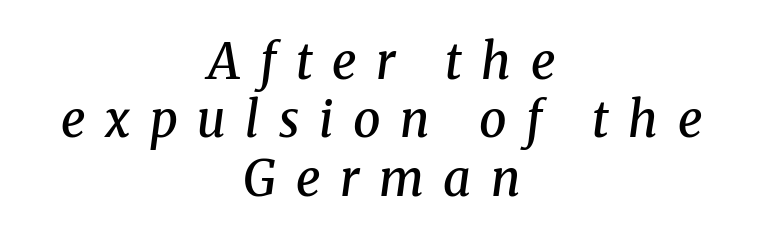
{"serif": "yes", "italic": "yes", "lean": "right", "slant_degrees": 8, "bold": "semi", "weight": "semibold", "width": "normal", "stroke_contrast": "medium", "x_height": "medium", "monospaced": "no", "underline": "no", "align": "center", "line_spacing_ratio": 1.19, "letter_spacing": "wide", "letter_spacing_em": 0.4, "glyph_px": 49}
